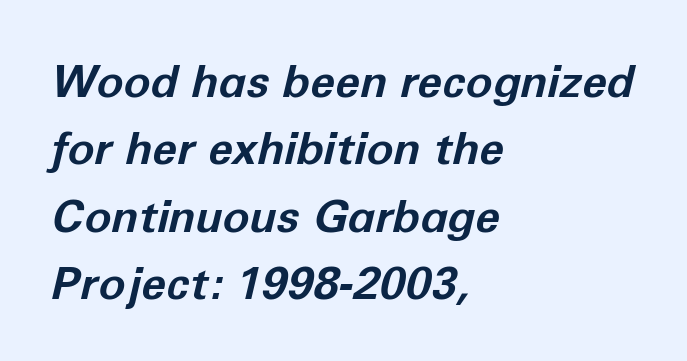
{"italic": "yes", "lean": "right", "slant_degrees": 12, "bold": "yes", "weight": "bold", "width": "normal", "stroke_contrast": "low", "x_height": "medium", "monospaced": "no", "underline": "no", "align": "left", "line_spacing": "normal", "line_spacing_ratio": 1.5, "letter_spacing": "normal", "letter_spacing_em": 0.0, "glyph_px": 45}
